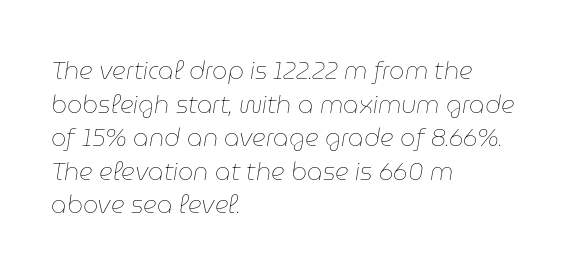
{"italic": "yes", "lean": "right", "slant_degrees": 9, "bold": "no", "underline": "no", "align": "left", "line_spacing": "normal", "line_spacing_ratio": 1.4, "letter_spacing": "normal", "letter_spacing_em": 0.0, "glyph_px": 24}
